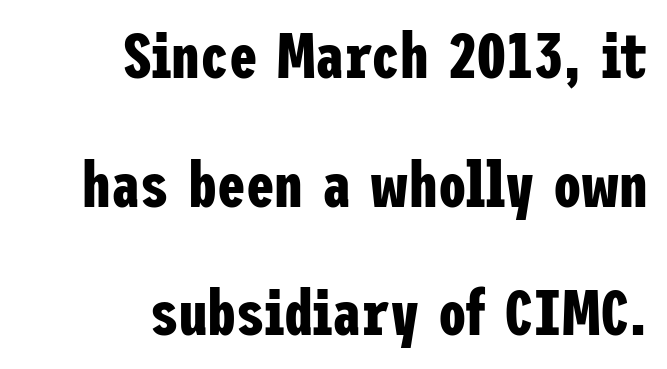
{"serif": "no", "italic": "no", "bold": "yes", "weight": "bold", "width": "condensed", "stroke_contrast": "low", "x_height": "medium", "underline": "no", "align": "right", "line_spacing": "loose", "line_spacing_ratio": 2.01, "letter_spacing": "normal", "letter_spacing_em": 0.0, "glyph_px": 64}
